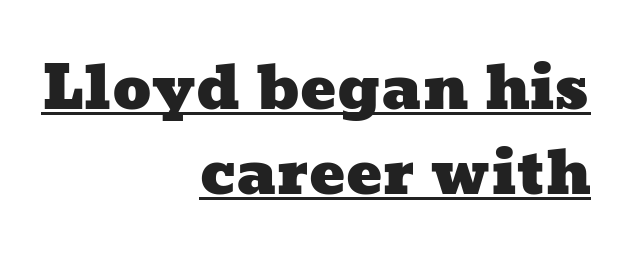
{"width": "wide", "stroke_contrast": "low", "x_height": "medium", "monospaced": "no", "underline": "yes", "align": "right", "line_spacing": "normal", "line_spacing_ratio": 1.42, "letter_spacing": "normal", "letter_spacing_em": 0.0, "glyph_px": 60}
